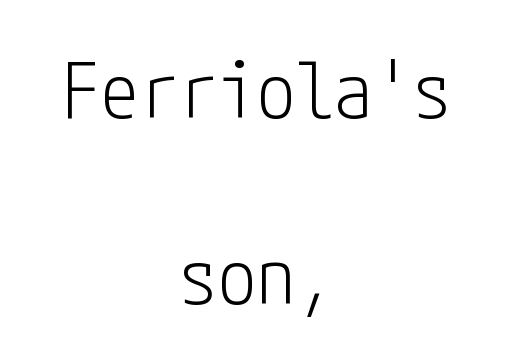
Is this a heavy cut? Hardly; it is regular or lighter. A bare baseline throughout the passage. Every row of glyphs is offset so its center matches the block's center. Tracking value appears to be zero — textbook default spacing. It's the straight-up-and-down kind of type.
